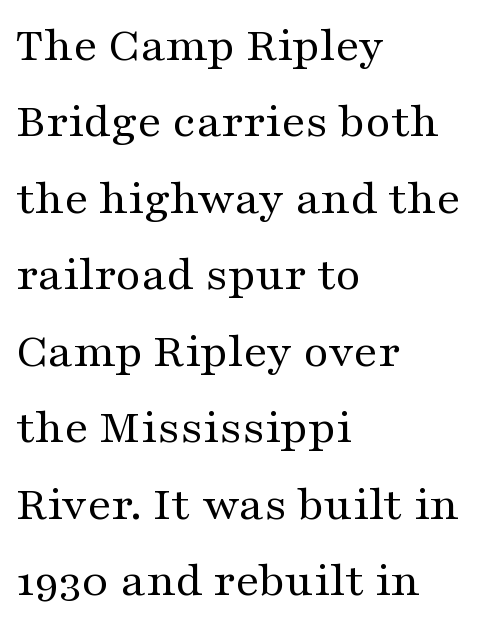
{"serif": "yes", "italic": "no", "bold": "no", "weight": "regular", "width": "wide", "stroke_contrast": "medium", "x_height": "medium", "monospaced": "no", "underline": "no", "align": "left", "line_spacing": "normal", "line_spacing_ratio": 1.56, "letter_spacing": "normal", "letter_spacing_em": 0.0, "glyph_px": 49}
